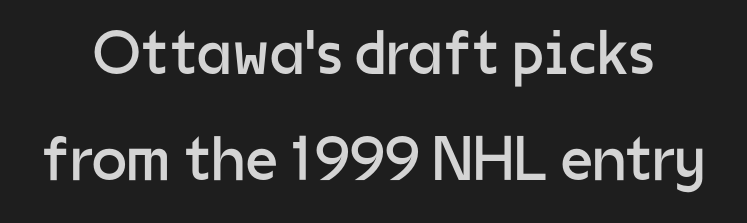
The image shows 63 px regular-weight sans-serif type, upright; set normal line spacing (1.69x), normal letter spacing, not underlined; low stroke contrast and a medium x-height.
